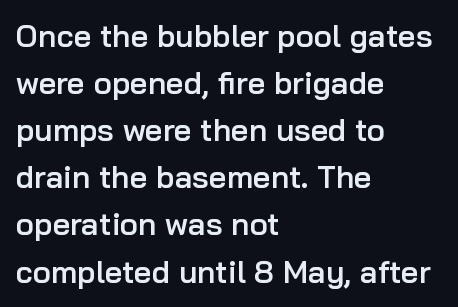
Observe the absence of serifs on each vertical stroke in this sample. Look at the tracking — it's just the regular setting, nothing added. A bit beefed up — I'd call it semibold rather than bold. Alignment: flush left.
